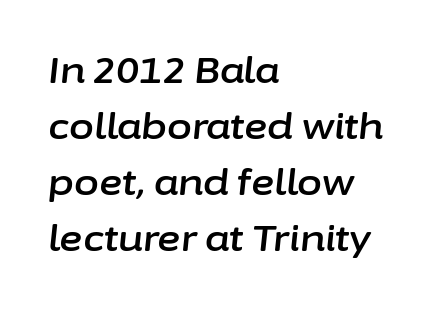
The image shows 36 px text type, italic (leaning right); set left-aligned, normal line spacing (1.56x), normal letter spacing, not underlined; low stroke contrast and a medium x-height.
